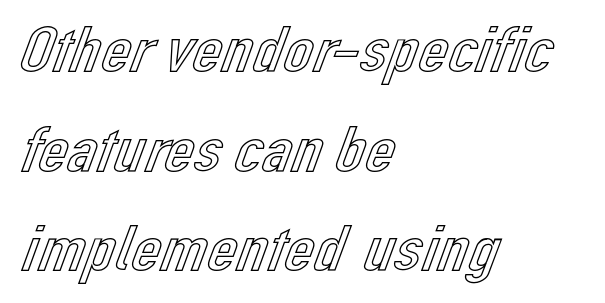
Tracking value appears to be zero — textbook default spacing. One-word summary of the alignment: left. These lines are rendered in a variable-pitch font.
